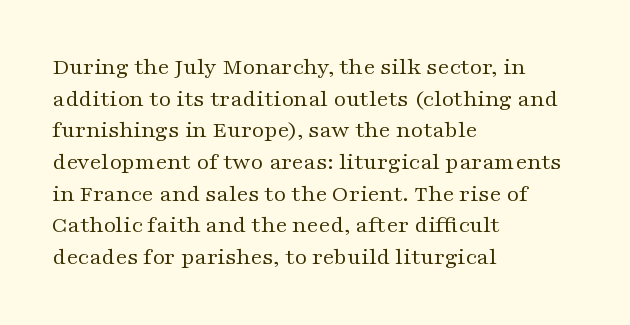
Q: Is the text bold? A: No.
Q: Is the text italic (slanted)? A: No, it is upright.
Q: Is the text underlined? A: No.
Q: How is the paragraph aligned? A: Left-aligned.
Q: Is the spacing between letters normal or unusually wide? A: Normal.
Q: Is the spacing between lines tight, normal or loose? A: Normal.
